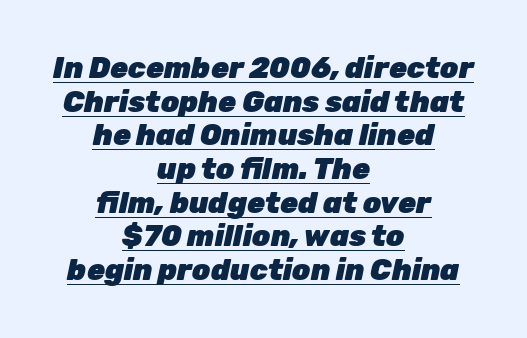
An italicized treatment has been applied to the whole sample. Layout note: lines centered. This is heavy type, rendered in bold. Characters follow at the spacing the type designer built in.
